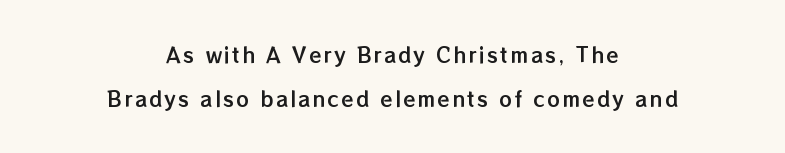
Is there any slant? The stems are plumb. These lines stack symmetrically, like a column narrowing and widening about its center. Descenders are the only things crossing below the line. Reading down the column, the eye jumps a long way to each next line.
